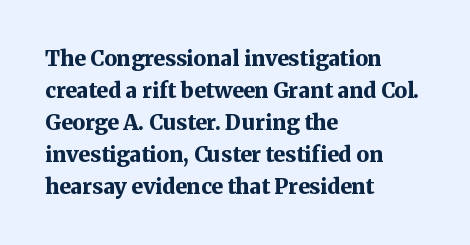
Q: Is the text bold? A: Yes.
Q: Is the text italic (slanted)? A: No, it is upright.
Q: Is the text underlined? A: No.
Q: How is the paragraph aligned? A: Left-aligned.
Q: Is the spacing between letters normal or unusually wide? A: Normal.
Q: Is the spacing between lines tight, normal or loose? A: Normal.
